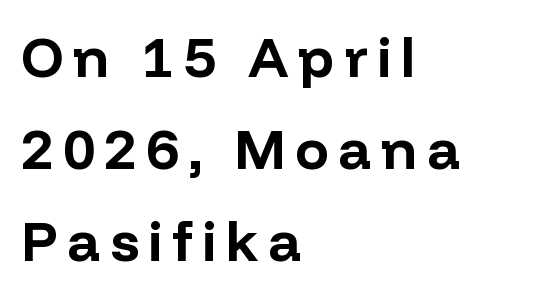
The image shows 56 px bold sans-serif type, upright; set left-aligned, normal line spacing (1.64x), not underlined; low stroke contrast and a medium x-height.
